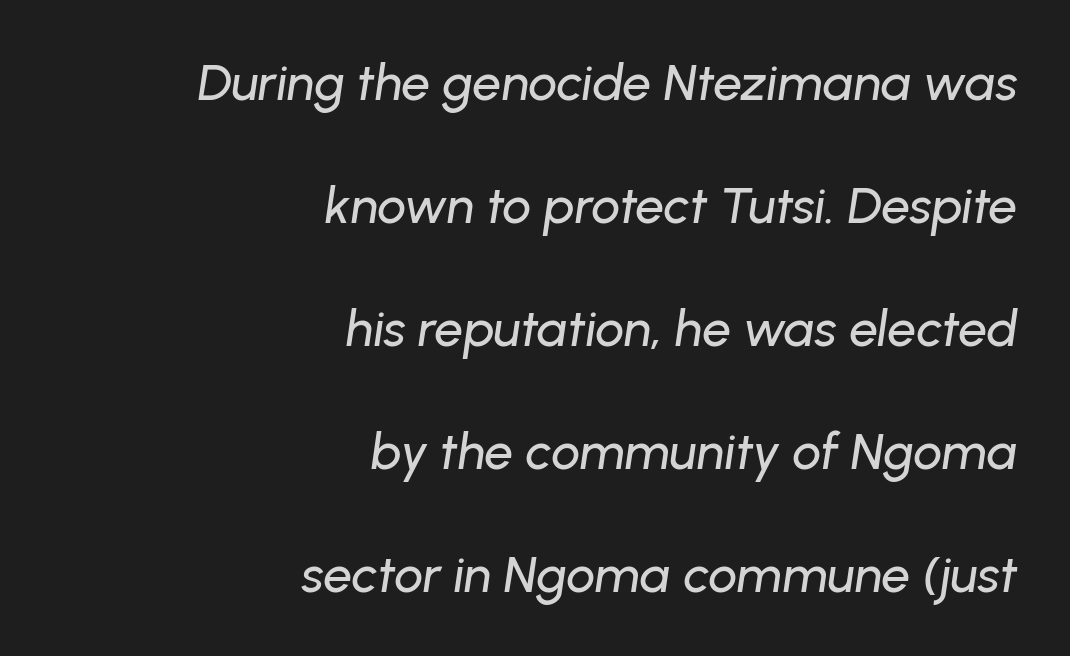
Q: Is the text italic (slanted)? A: Yes, it leans right by about 8 degrees.
Q: Is the text underlined? A: No.
Q: How is the paragraph aligned? A: Right-aligned.
Q: Is the spacing between letters normal or unusually wide? A: Normal.
Q: Is the spacing between lines tight, normal or loose? A: Loose.
Q: Width (condensed, normal, or wide)? A: Normal.
Q: Stroke contrast? A: Low.
Q: x-height? A: Medium.
Q: Monospaced? A: No.
